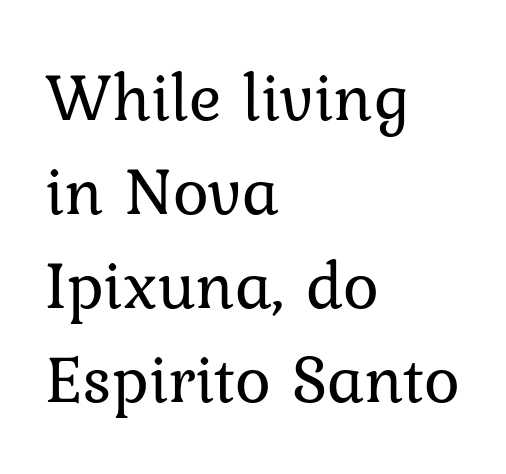
{"serif": "yes", "italic": "no", "bold": "no", "weight": "regular", "width": "normal", "stroke_contrast": "low", "x_height": "medium", "monospaced": "no", "underline": "no", "align": "left", "line_spacing": "normal", "line_spacing_ratio": 1.38, "letter_spacing": "normal", "letter_spacing_em": 0.0, "glyph_px": 68}
